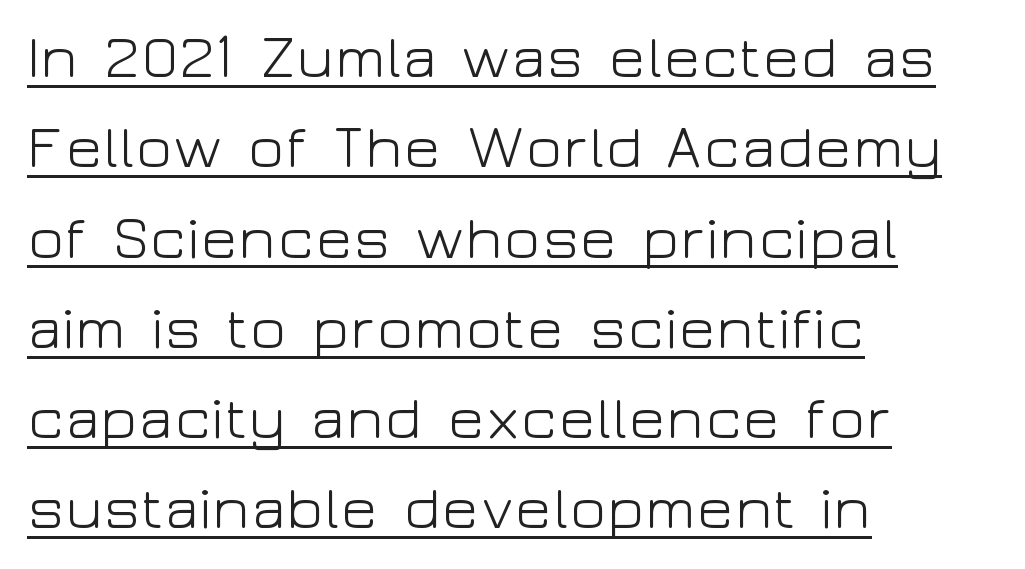
This is the regular roman posture of the typeface. The setting favours the left margin, as ordinary paragraphs usually do. Stroke thickness stays within the range of a standard reading face or lighter. This sample uses plain, unmodified letter spacing.
